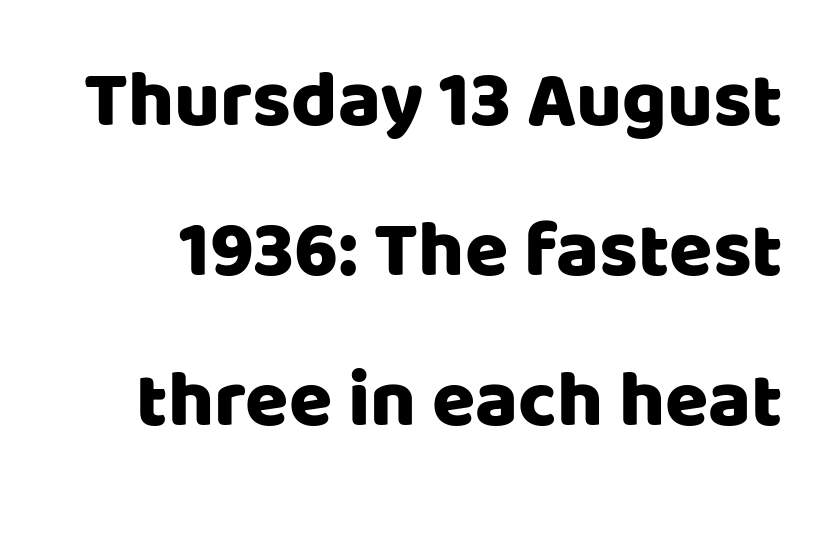
The letterforms sit shoulder to shoulder at normal distance. Quick note: interline space is abundant. Character widths vary here, with narrow letters taking less room than wide ones. The lettering holds an erect, upright posture throughout. Decoration check: the copy has no underline.
